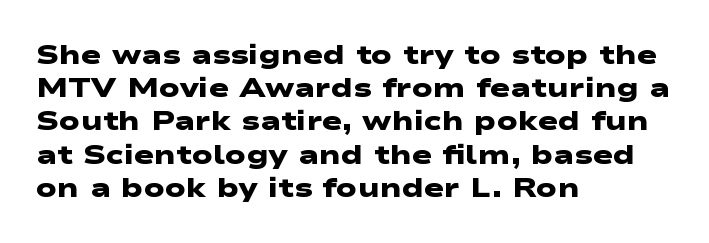
{"bold": "yes", "underline": "no", "align": "left", "line_spacing_ratio": 1.23, "letter_spacing": "normal", "letter_spacing_em": 0.0, "glyph_px": 27}
